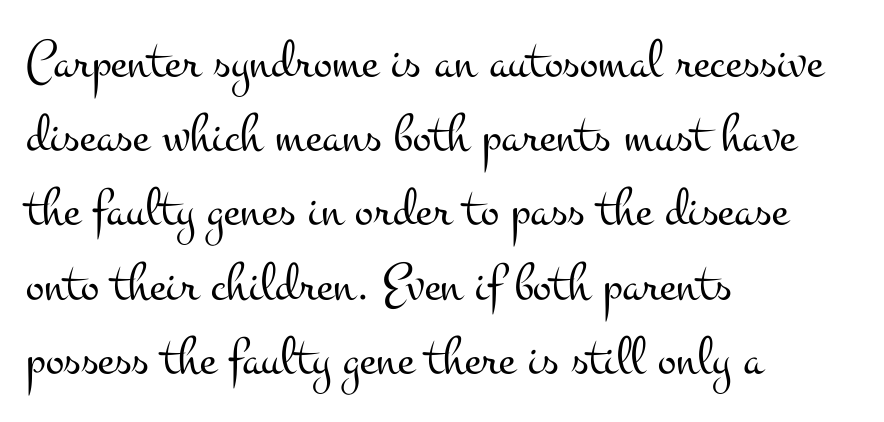
{"bold": "no", "weight": "light", "width": "wide", "stroke_contrast": "medium", "x_height": "small", "monospaced": "no", "underline": "no", "align": "left", "line_spacing": "normal", "line_spacing_ratio": 1.35, "letter_spacing": "normal", "letter_spacing_em": 0.0, "glyph_px": 55}
